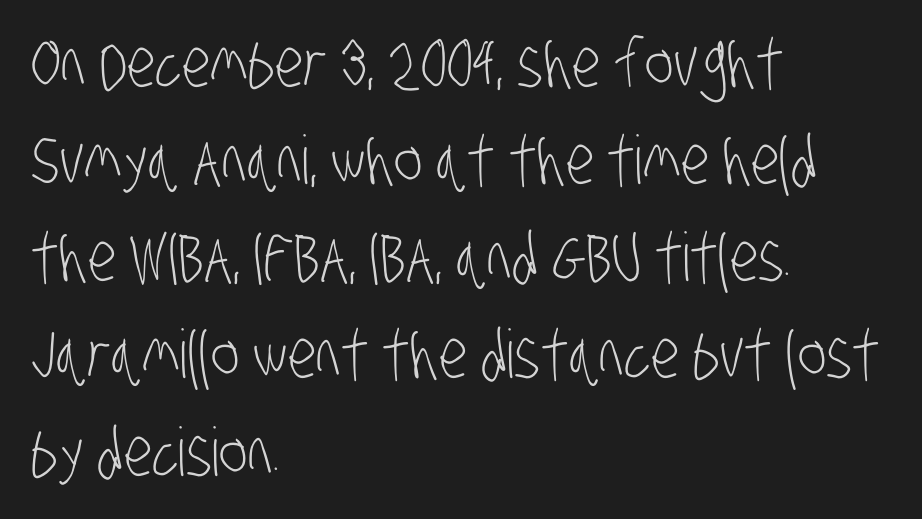
The area under the type is left untouched. The weight tops out at a normal text grade. This sample uses a sans-serif face. Every row of glyphs begins at an identical x-position on the left.
